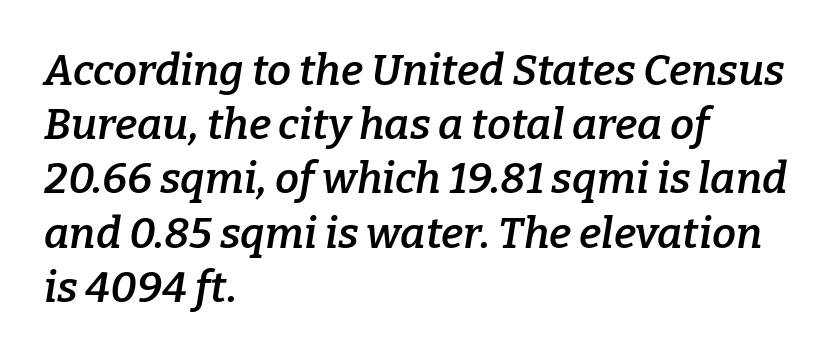
Q: Is the text bold? A: Semi-bold.
Q: Is the text italic (slanted)? A: Yes, it leans right by about 9 degrees.
Q: Is the typeface a serif or a sans-serif typeface? A: Serif.
Q: Is the text underlined? A: No.
Q: How is the paragraph aligned? A: Left-aligned.
Q: Is the spacing between letters normal or unusually wide? A: Normal.
Q: Is the spacing between lines tight, normal or loose? A: Normal.
Q: Width (condensed, normal, or wide)? A: Normal.
Q: Stroke contrast? A: Low.
Q: x-height? A: Medium.
Q: Monospaced? A: No.
